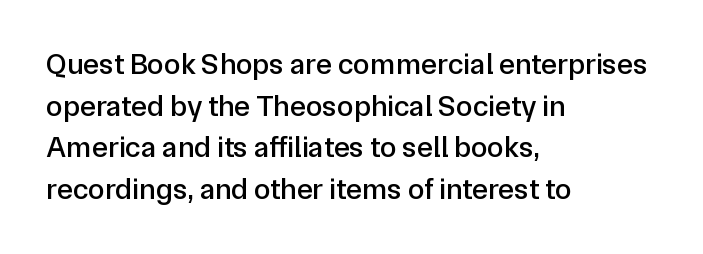
Q: Is the text italic (slanted)? A: No, it is upright.
Q: Is the typeface a serif or a sans-serif typeface? A: Sans-serif.
Q: Is the text underlined? A: No.
Q: How is the paragraph aligned? A: Left-aligned.
Q: Is the spacing between letters normal or unusually wide? A: Normal.
Q: Is the spacing between lines tight, normal or loose? A: Normal.
Q: Width (condensed, normal, or wide)? A: Normal.
Q: Stroke contrast? A: Low.
Q: x-height? A: Medium.
Q: Monospaced? A: No.
